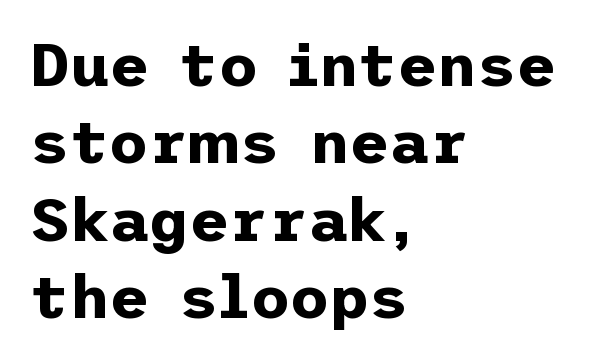
The image shows 61 px bold sans-serif type, upright; set left-aligned, normal line spacing (1.27x), normal letter spacing, not underlined; low stroke contrast and a medium x-height.
